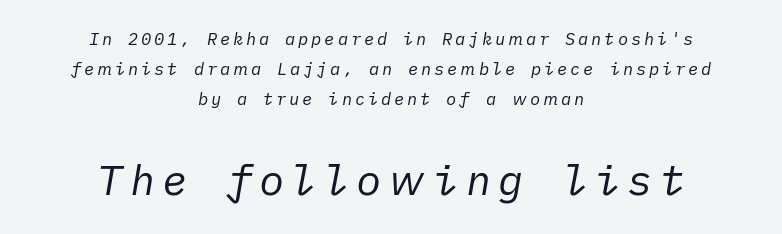
Characters are canted at an angle relative to the baseline's perpendicular. Just letters on the line, the space beneath them empty. The rendering enlarges the type as you move from the upper chunk to the lower. The paragraph shown floats in the horizontal middle. Weight class: somewhere from thin through regular.
